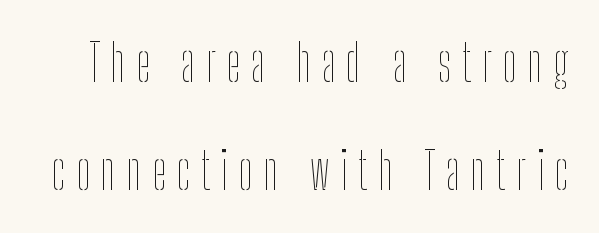
The image shows 51 px thin, condensed type, upright; set loose line spacing (2.12x), unusually wide letter spacing (+0.21 em), not underlined; low stroke contrast and a medium x-height.
